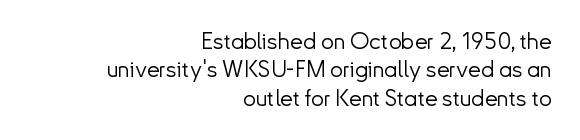
Q: Is the text bold? A: No.
Q: Is the text italic (slanted)? A: No, it is upright.
Q: Is the text underlined? A: No.
Q: How is the paragraph aligned? A: Right-aligned.
Q: Is the spacing between letters normal or unusually wide? A: Normal.
